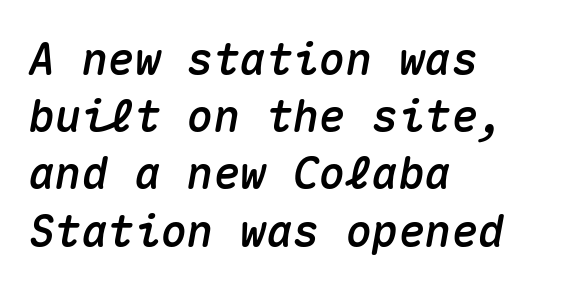
The image shows 44 px text type, italic (leaning right), monospaced; set left-aligned, normal line spacing (1.3x), normal letter spacing, not underlined; medium stroke contrast and a medium x-height.
